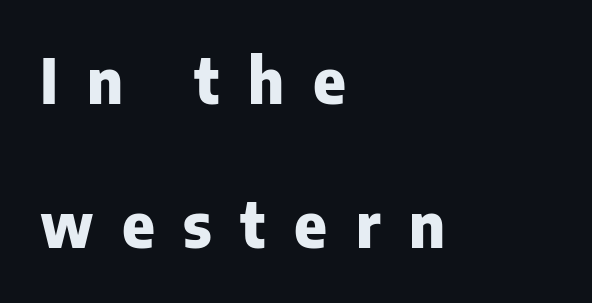
Q: Is the text bold? A: Yes.
Q: Is the text italic (slanted)? A: No, it is upright.
Q: Is the typeface a serif or a sans-serif typeface? A: Sans-serif.
Q: Is the text underlined? A: No.
Q: How is the paragraph aligned? A: Left-aligned.
Q: Is the spacing between letters normal or unusually wide? A: Unusually wide.
Q: Is the spacing between lines tight, normal or loose? A: Loose.
Q: Width (condensed, normal, or wide)? A: Normal.
Q: Stroke contrast? A: Low.
Q: x-height? A: Medium.
Q: Monospaced? A: No.
